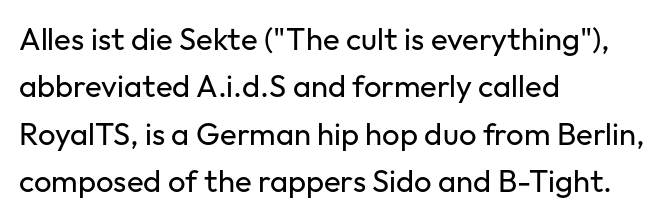
{"serif": "no", "italic": "no", "bold": "no", "weight": "regular", "width": "normal", "stroke_contrast": "low", "x_height": "medium", "monospaced": "no", "underline": "no", "align": "left", "line_spacing": "normal", "line_spacing_ratio": 1.53, "letter_spacing": "normal", "letter_spacing_em": 0.0, "glyph_px": 31}
